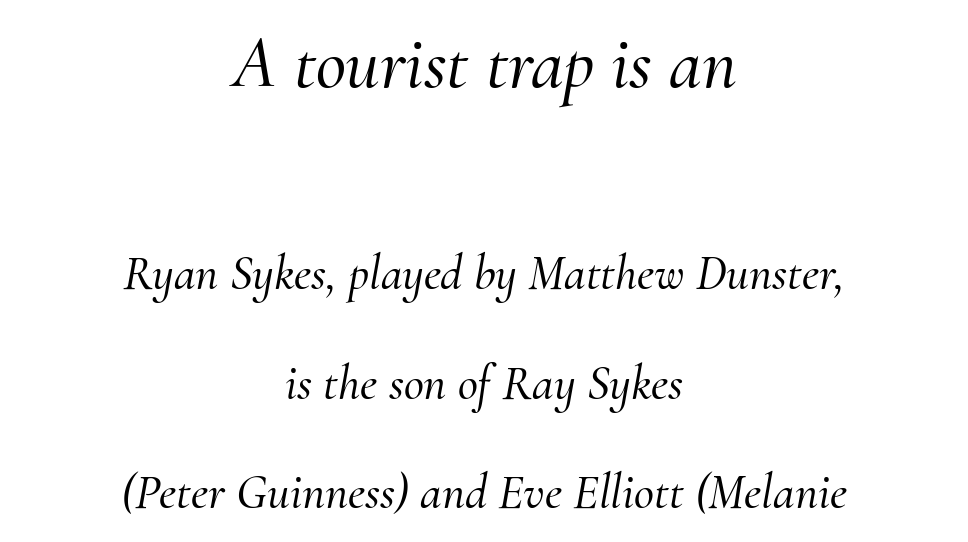
Q: Is the text italic (slanted)? A: Yes, it leans right by about 10 degrees.
Q: Is the typeface a serif or a sans-serif typeface? A: Serif.
Q: Is the text underlined? A: No.
Q: How is the paragraph aligned? A: Centered.
Q: Is the spacing between letters normal or unusually wide? A: Normal.
Q: Is the spacing between lines tight, normal or loose? A: Loose.
Q: Which block of text is set in a larger size, the first (top) or the second (bottom)? A: The first (top) one.
Q: Width (condensed, normal, or wide)? A: Normal.
Q: Stroke contrast? A: Medium.
Q: x-height? A: Small.
Q: Monospaced? A: No.
